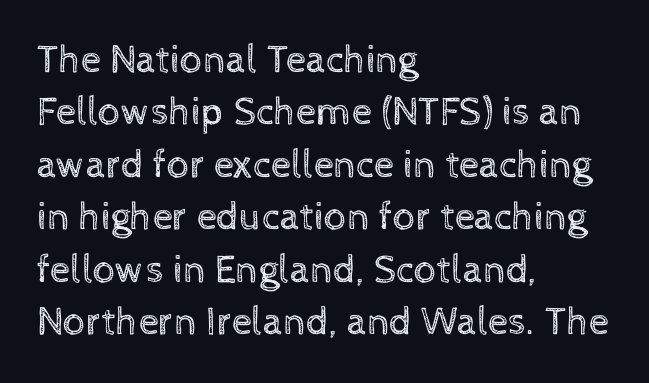
Quick note: interline space is typical. Notice how the passage keeps a crisp vertical edge on the left only. Look at the tracking — it's just the regular setting, nothing added. The cut favours lightness, reaching ordinary text weight at its darkest. Each letter keeps its own natural width here, so spacing adapts to shape.
